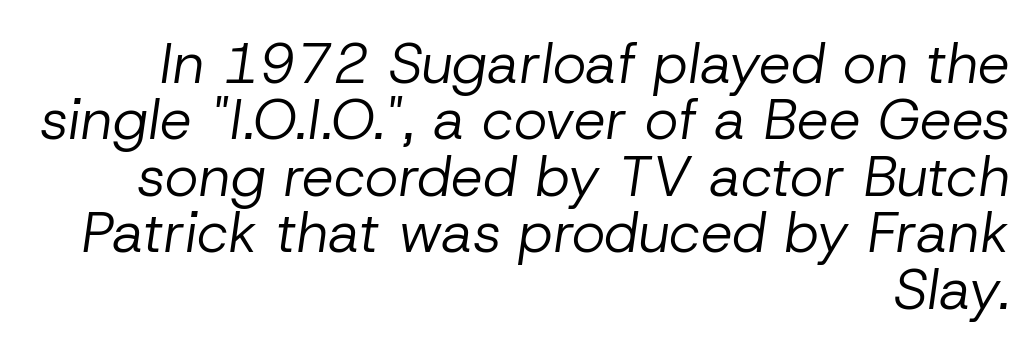
Q: Is the text bold? A: No.
Q: Is the text italic (slanted)? A: Yes, it leans right by about 8 degrees.
Q: Is the text underlined? A: No.
Q: How is the paragraph aligned? A: Right-aligned.
Q: Is the spacing between letters normal or unusually wide? A: Normal.
Q: Is the spacing between lines tight, normal or loose? A: Tight.
Q: Width (condensed, normal, or wide)? A: Normal.
Q: Stroke contrast? A: Low.
Q: x-height? A: Medium.
Q: Monospaced? A: No.
